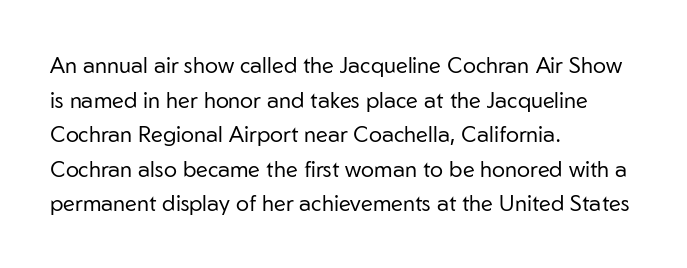
The image shows 22 px text type, upright; set left-aligned, normal line spacing (1.57x), normal letter spacing, not underlined.
